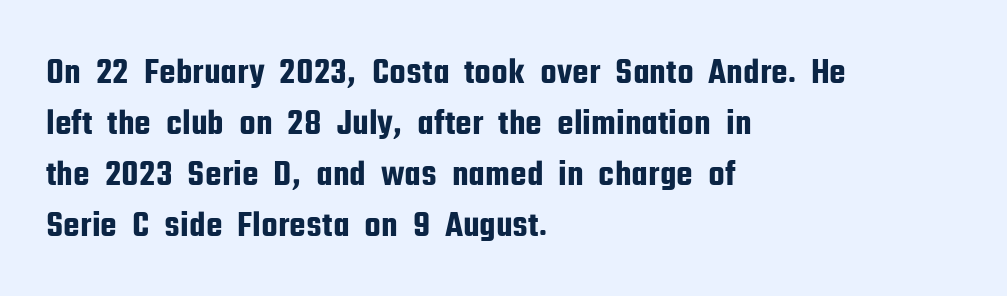
Q: Is the text italic (slanted)? A: No, it is upright.
Q: Is the typeface a serif or a sans-serif typeface? A: Sans-serif.
Q: Is the text underlined? A: No.
Q: How is the paragraph aligned? A: Left-aligned.
Q: Is the spacing between letters normal or unusually wide? A: Normal.
Q: Is the spacing between lines tight, normal or loose? A: Normal.
Q: Width (condensed, normal, or wide)? A: Condensed.
Q: Stroke contrast? A: Low.
Q: x-height? A: Medium.
Q: Monospaced? A: No.
